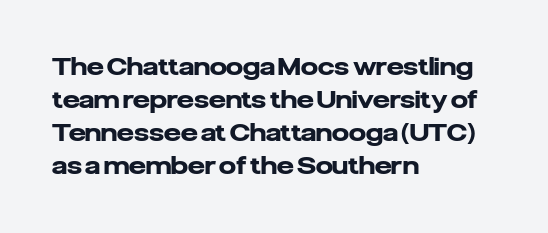
{"italic": "no", "bold": "yes", "underline": "no", "align": "left", "line_spacing": "normal", "line_spacing_ratio": 1.37, "letter_spacing": "normal", "letter_spacing_em": 0.0, "glyph_px": 24}
